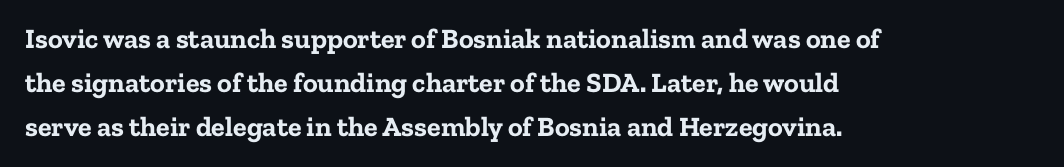
{"serif": "yes", "italic": "no", "bold": "yes", "weight": "bold", "width": "normal", "stroke_contrast": "low", "x_height": "medium", "monospaced": "no", "underline": "no", "align": "left", "line_spacing": "normal", "line_spacing_ratio": 1.57, "letter_spacing": "normal", "letter_spacing_em": 0.0, "glyph_px": 28}
